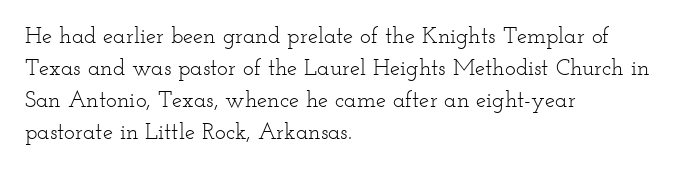
Q: Is the text bold? A: No.
Q: Is the text italic (slanted)? A: No, it is upright.
Q: Is the text underlined? A: No.
Q: How is the paragraph aligned? A: Left-aligned.
Q: Is the spacing between letters normal or unusually wide? A: Normal.
Q: Is the spacing between lines tight, normal or loose? A: Normal.
